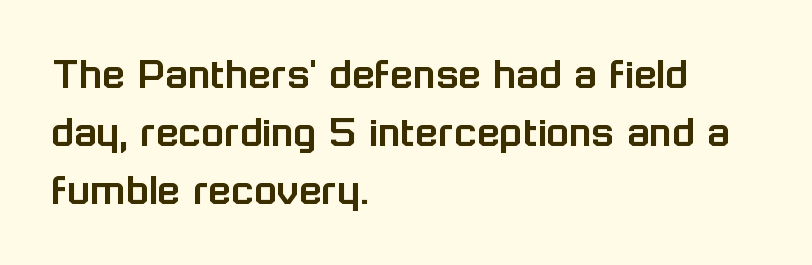
Q: Is the text italic (slanted)? A: No, it is upright.
Q: Is the typeface a serif or a sans-serif typeface? A: Sans-serif.
Q: Is the text underlined? A: No.
Q: How is the paragraph aligned? A: Left-aligned.
Q: Is the spacing between letters normal or unusually wide? A: Normal.
Q: Width (condensed, normal, or wide)? A: Normal.
Q: Stroke contrast? A: Low.
Q: x-height? A: Medium.
Q: Monospaced? A: No.
